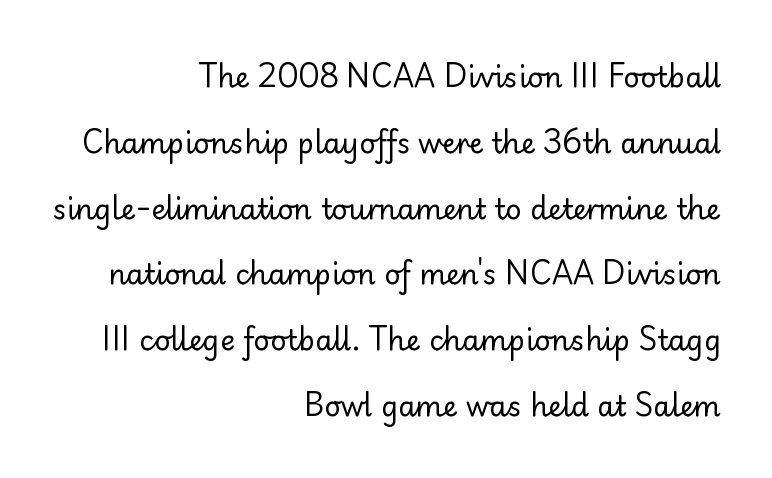
The face used here is proportionally spaced, like ordinary book or web type. This reads as an unemphasized weight, regular at the heaviest. Clear beneath every line of the passage. Notice how the stems are strictly vertical — no italics here.
